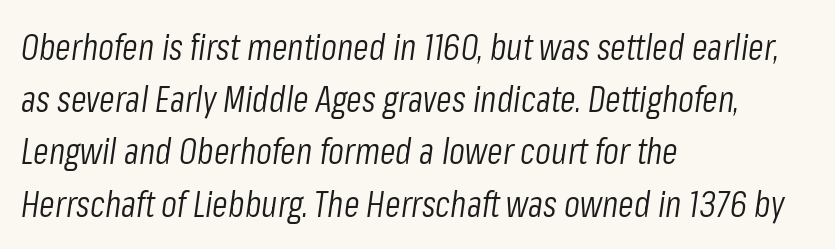
{"italic": "yes", "lean": "right", "slant_degrees": 8, "bold": "no", "weight": "light", "width": "condensed", "stroke_contrast": "low", "x_height": "medium", "monospaced": "no", "underline": "no", "align": "left", "line_spacing": "normal", "line_spacing_ratio": 1.45, "letter_spacing": "normal", "letter_spacing_em": 0.0, "glyph_px": 36}
